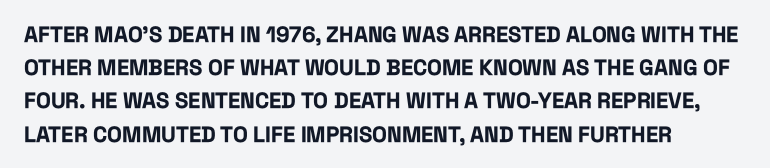
{"italic": "no", "bold": "yes", "underline": "no", "align": "left", "line_spacing": "normal", "line_spacing_ratio": 1.51, "letter_spacing": "normal", "letter_spacing_em": 0.0, "glyph_px": 22}
